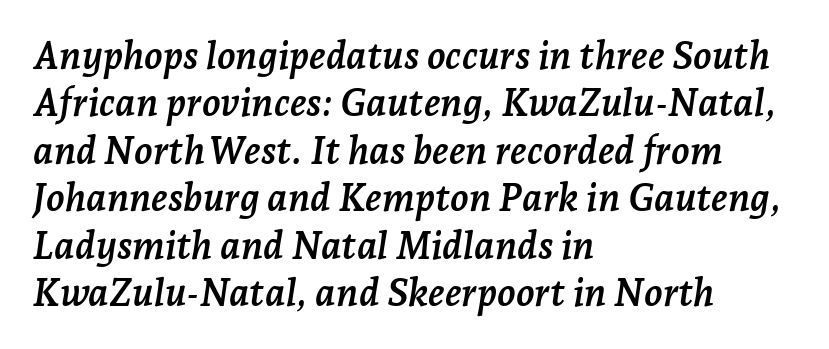
The lines sit at an ordinary, default distance from one another. Standard letterfit; no display-style spreading of the glyphs. The space beneath each line is pristine and unruled. Bold? Absolutely — the strokes are thick and heavy. You can tell it's italic because the verticals aren't actually vertical.
